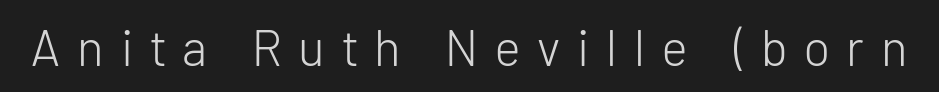
Q: Is the text bold? A: No.
Q: Is the text italic (slanted)? A: No, it is upright.
Q: Is the typeface a serif or a sans-serif typeface? A: Sans-serif.
Q: Is the text underlined? A: No.
Q: Is the spacing between letters normal or unusually wide? A: Unusually wide.
Q: Width (condensed, normal, or wide)? A: Normal.
Q: Stroke contrast? A: Low.
Q: x-height? A: Medium.
Q: Monospaced? A: No.
